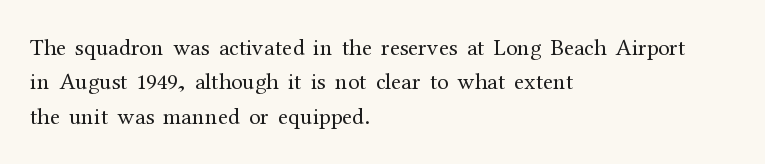
The image shows 23 px text type, upright; set left-aligned, normal line spacing (1.5x), normal letter spacing, not underlined.
